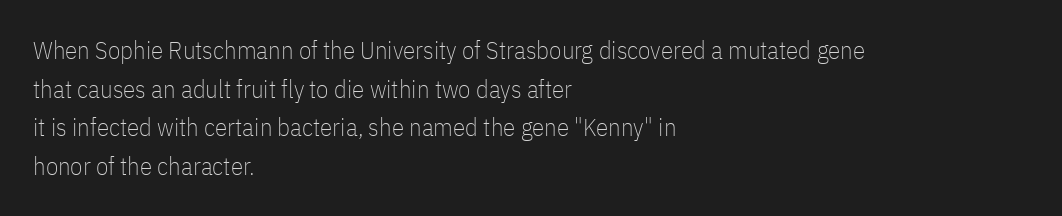
{"italic": "no", "bold": "no", "underline": "no", "align": "left", "line_spacing": "normal", "line_spacing_ratio": 1.55, "letter_spacing": "normal", "letter_spacing_em": 0.0, "glyph_px": 25}
